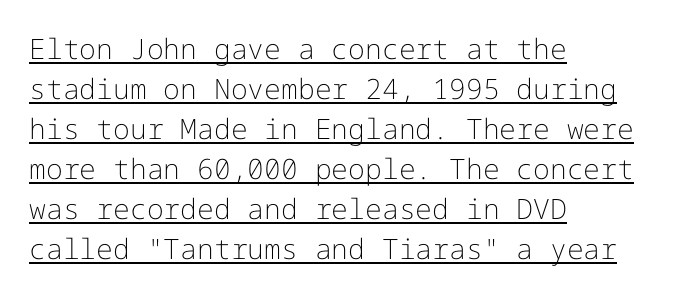
Letters have the restrained weight of plain body copy at most. Style check: upright. In CSS terms this would be text-align: left. Serif or sans? Sans — the stroke terminals are bare. Leading: standard.
